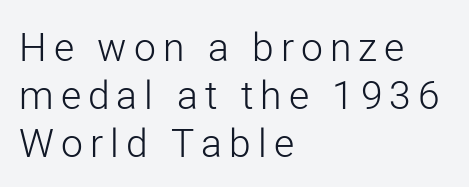
The image shows 39 px light sans-serif type, upright; set left-aligned, line spacing 1.23x, not underlined; low stroke contrast and a medium x-height.
